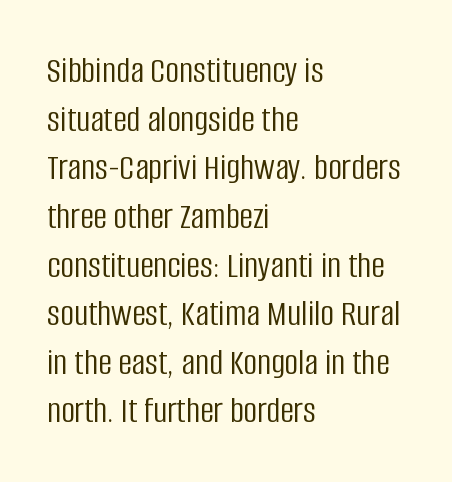
Q: Is the text bold? A: No.
Q: Is the text italic (slanted)? A: No, it is upright.
Q: Is the typeface a serif or a sans-serif typeface? A: Sans-serif.
Q: Is the text underlined? A: No.
Q: How is the paragraph aligned? A: Left-aligned.
Q: Is the spacing between letters normal or unusually wide? A: Normal.
Q: Is the spacing between lines tight, normal or loose? A: Normal.
Q: Width (condensed, normal, or wide)? A: Condensed.
Q: Stroke contrast? A: Low.
Q: x-height? A: Large.
Q: Monospaced? A: No.
